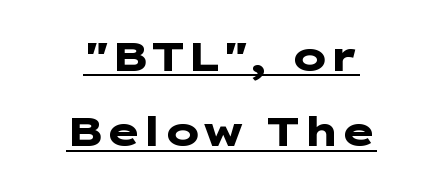
The image shows 41 px heavy, wide sans-serif type, upright; set centered, line spacing 1.84x, normal letter spacing, underlined; low stroke contrast and a medium x-height.
